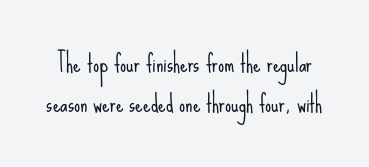
{"italic": "no", "bold": "no", "underline": "no", "line_spacing": "normal", "line_spacing_ratio": 1.65, "letter_spacing": "normal", "letter_spacing_em": 0.0, "glyph_px": 24}
